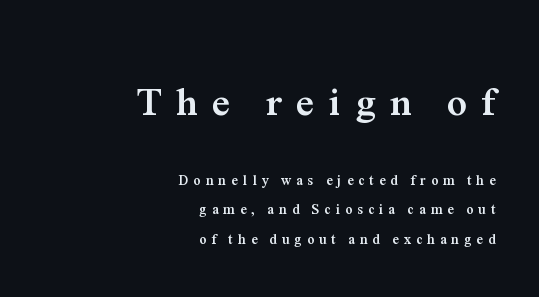
{"serif": "yes", "italic": "no", "bold": "yes", "weight": "semibold", "width": "normal", "stroke_contrast": "medium", "x_height": "medium", "monospaced": "no", "underline": "no", "align": "right", "line_spacing": "loose", "line_spacing_ratio": 2.1, "letter_spacing": "wide", "letter_spacing_em": 0.36, "larger_block": "first", "size_ratio": 2.86, "glyph_px": 40}
